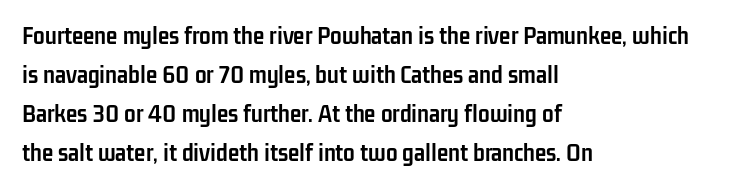
Q: Is the text bold? A: Yes.
Q: Is the text italic (slanted)? A: No, it is upright.
Q: Is the text underlined? A: No.
Q: How is the paragraph aligned? A: Left-aligned.
Q: Is the spacing between letters normal or unusually wide? A: Normal.
Q: Is the spacing between lines tight, normal or loose? A: Normal.
